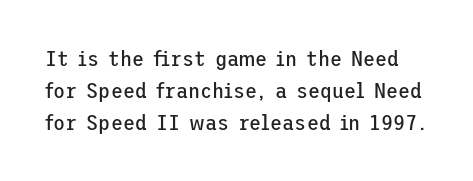
{"italic": "no", "bold": "no", "underline": "no", "line_spacing": "normal", "line_spacing_ratio": 1.46, "letter_spacing": "normal", "letter_spacing_em": 0.0, "glyph_px": 22}
